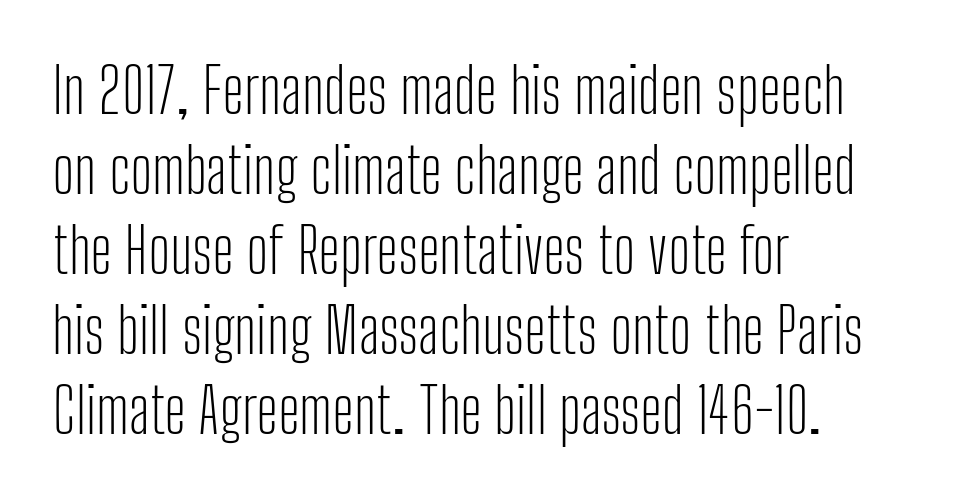
The image shows 63 px light, condensed sans-serif type, upright; set left-aligned, normal line spacing (1.27x), normal letter spacing, not underlined; low stroke contrast and a medium x-height.
